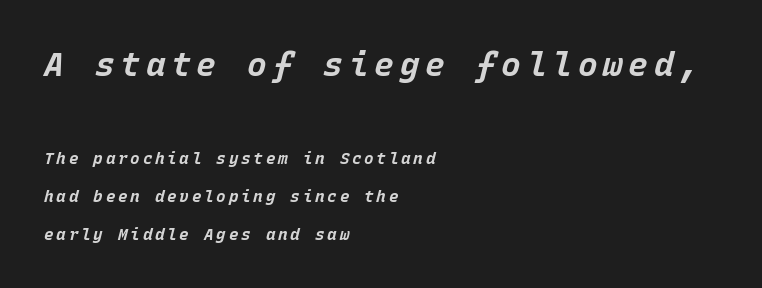
The image shows 33 px bold type, italic (leaning right), monospaced; set left-aligned, loose line spacing (2.36x), not underlined; the first (top) block is 2.06x larger; low stroke contrast and a large x-height.
